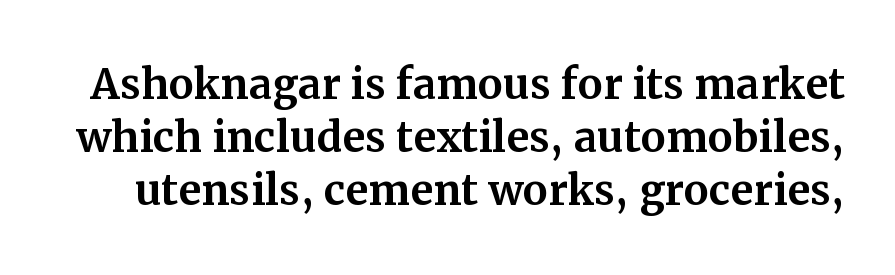
The image shows 56 px serif type, upright; set tight line spacing (0.95x), normal letter spacing, not underlined; medium stroke contrast and a medium x-height.
